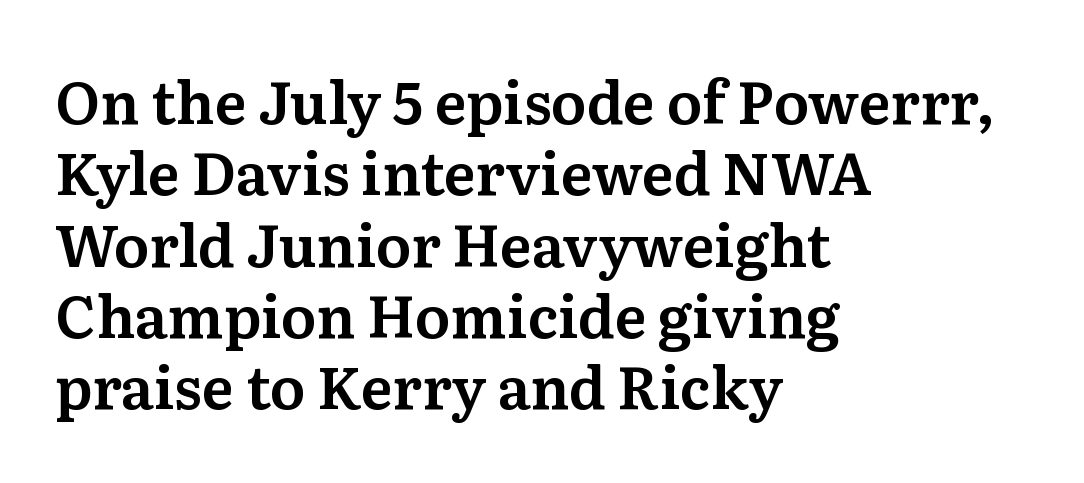
{"serif": "yes", "italic": "no", "width": "normal", "stroke_contrast": "medium", "x_height": "medium", "monospaced": "no", "underline": "no", "align": "left", "line_spacing_ratio": 1.23, "letter_spacing": "normal", "letter_spacing_em": 0.0, "glyph_px": 58}
